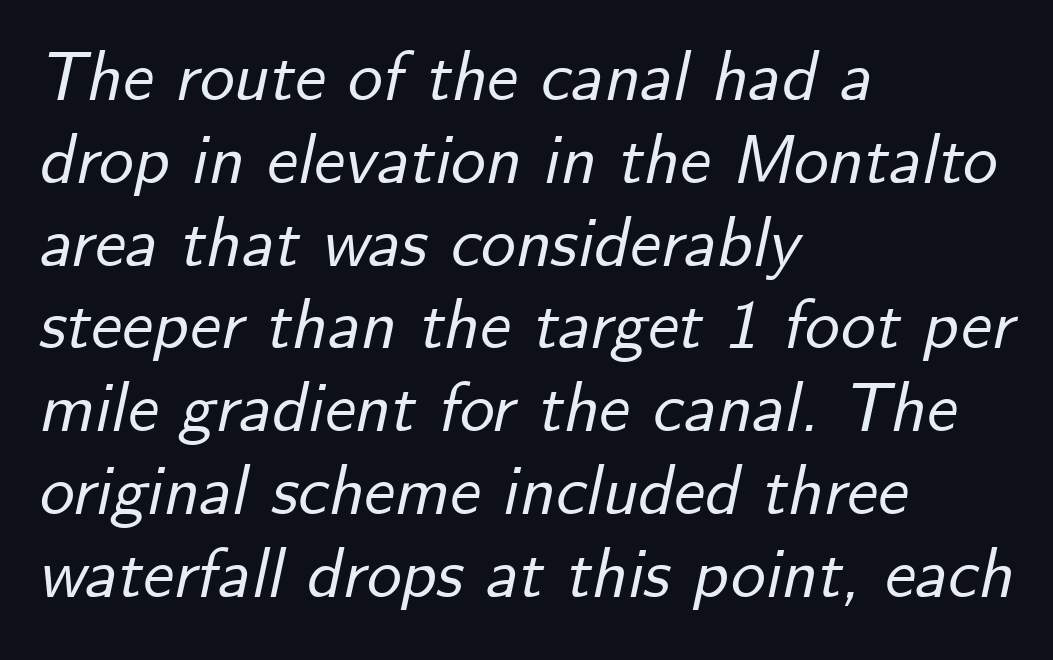
{"italic": "yes", "lean": "right", "slant_degrees": 12, "width": "normal", "stroke_contrast": "low", "x_height": "small", "monospaced": "no", "underline": "no", "align": "left", "line_spacing_ratio": 1.2, "letter_spacing": "normal", "letter_spacing_em": 0.0, "glyph_px": 69}
